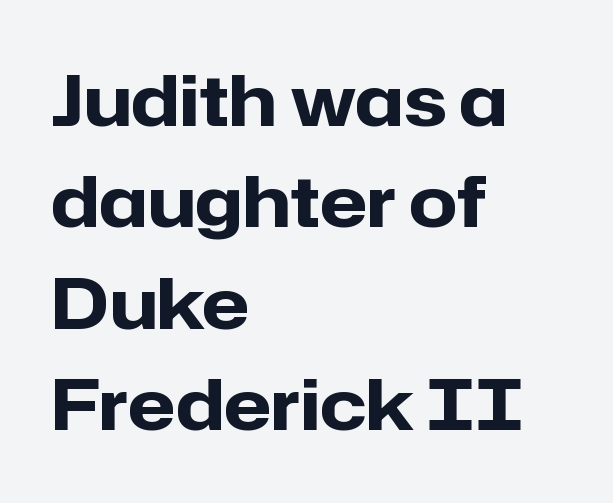
{"serif": "no", "italic": "no", "bold": "yes", "weight": "heavy", "width": "normal", "stroke_contrast": "low", "x_height": "medium", "monospaced": "no", "underline": "no", "align": "left", "line_spacing": "normal", "line_spacing_ratio": 1.45, "letter_spacing": "normal", "letter_spacing_em": 0.0, "glyph_px": 70}
